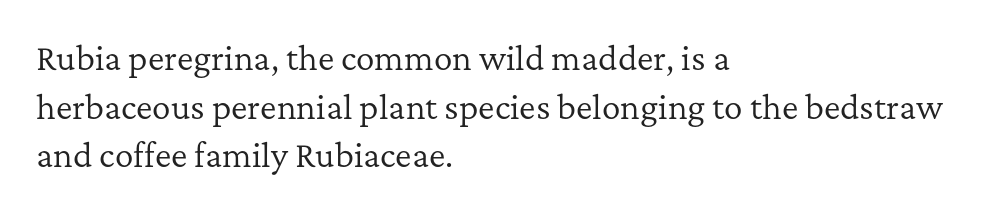
The image shows 31 px regular-weight serif type, upright; set left-aligned, normal line spacing (1.57x), normal letter spacing, not underlined; low stroke contrast and a medium x-height.
